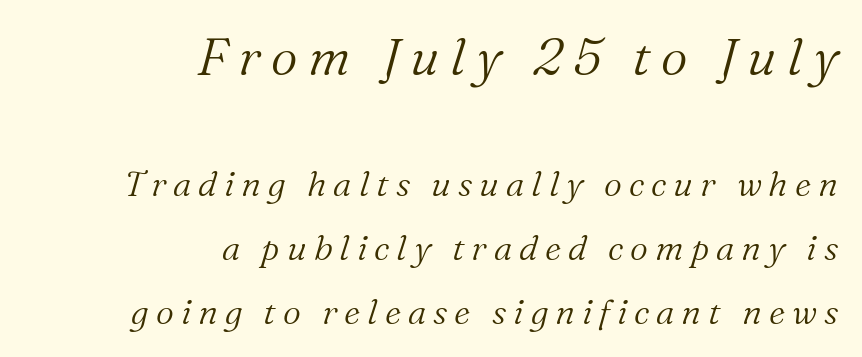
Right-aligned paragraph, ragged on the left. Each row of text sits above clean, open space. Bigger letters appear in the top chunk; the bottom chunk is reduced. Vertical stems look standard width or narrower in stroke. In terms of letterform style, serifs are clearly present.
